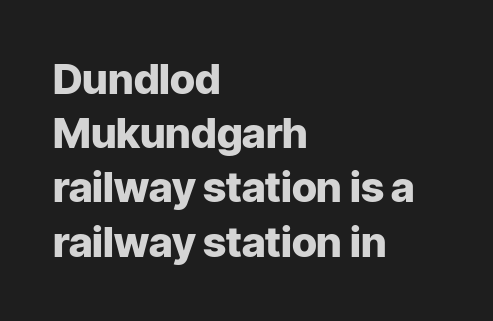
{"serif": "no", "italic": "no", "bold": "yes", "weight": "heavy", "width": "normal", "stroke_contrast": "low", "x_height": "medium", "monospaced": "no", "underline": "no", "align": "left", "line_spacing": "normal", "line_spacing_ratio": 1.29, "letter_spacing": "normal", "letter_spacing_em": 0.0, "glyph_px": 42}
